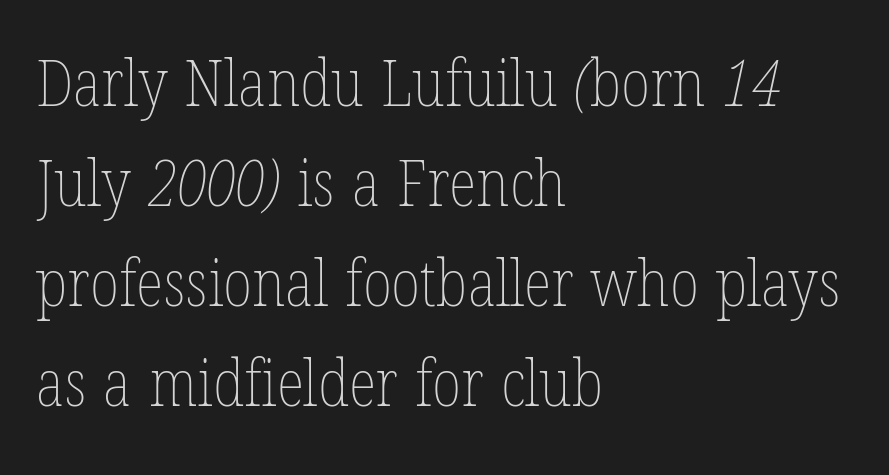
The image shows 65 px thin, condensed type; set left-aligned, normal line spacing (1.54x), normal letter spacing, not underlined; low stroke contrast and a medium x-height.
